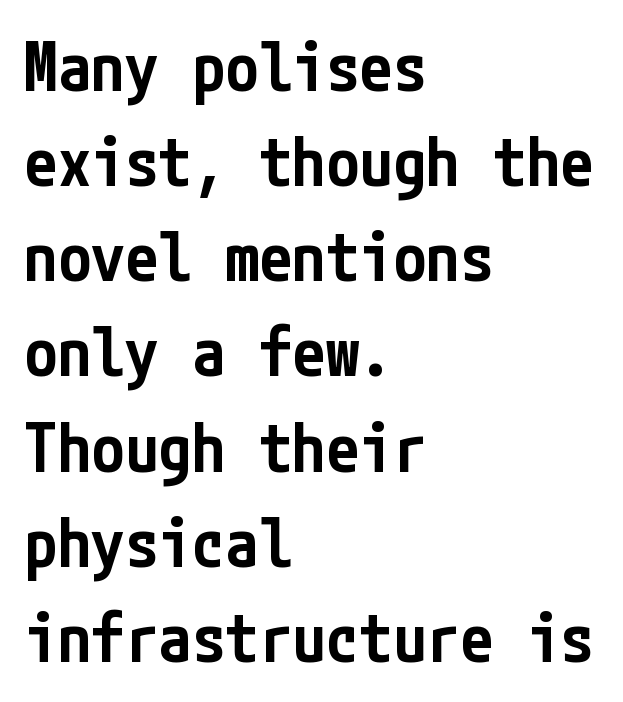
{"serif": "no", "italic": "no", "bold": "semi", "weight": "semibold", "width": "condensed", "stroke_contrast": "low", "x_height": "medium", "underline": "no", "align": "left", "line_spacing": "normal", "line_spacing_ratio": 1.42, "letter_spacing": "normal", "letter_spacing_em": 0.0, "glyph_px": 67}
